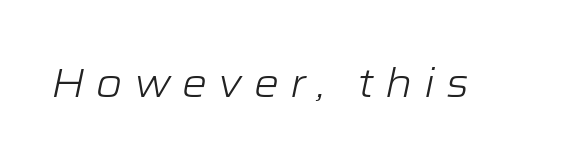
{"italic": "yes", "lean": "right", "slant_degrees": 12, "bold": "no", "weight": "light", "width": "wide", "stroke_contrast": "low", "x_height": "medium", "monospaced": "no", "underline": "no", "letter_spacing": "wide", "letter_spacing_em": 0.28, "glyph_px": 40}
